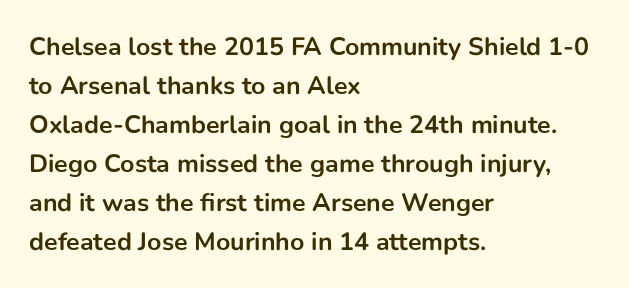
{"italic": "no", "bold": "yes", "underline": "no", "align": "left", "line_spacing": "normal", "line_spacing_ratio": 1.56, "letter_spacing": "normal", "letter_spacing_em": 0.0, "glyph_px": 25}
